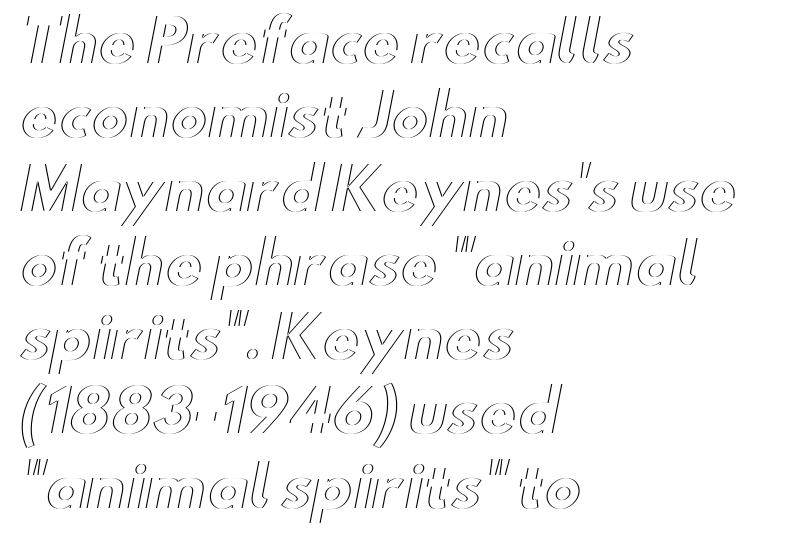
Q: Is the text italic (slanted)? A: Yes.
Q: Is the text underlined? A: No.
Q: How is the paragraph aligned? A: Left-aligned.
Q: Is the spacing between letters normal or unusually wide? A: Normal.
Q: Is the spacing between lines tight, normal or loose? A: Normal.
Q: Width (condensed, normal, or wide)? A: Wide.
Q: x-height? A: Small.
Q: Monospaced? A: No.
